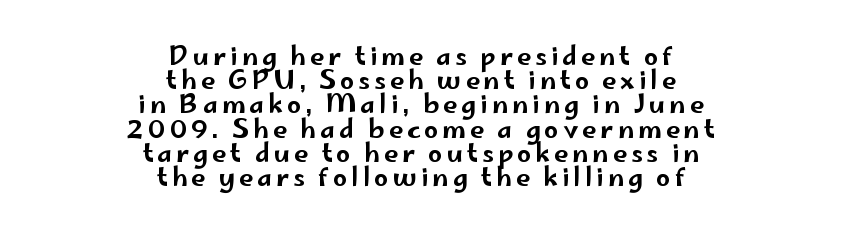
{"italic": "no", "underline": "no", "align": "center", "line_spacing": "tight", "line_spacing_ratio": 0.97, "glyph_px": 25}
